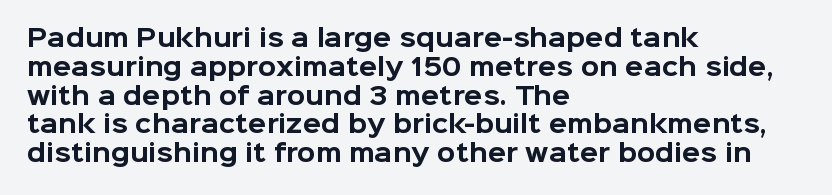
The image shows 24 px bold type, upright; set left-aligned, line spacing 1.2x, normal letter spacing, not underlined.
